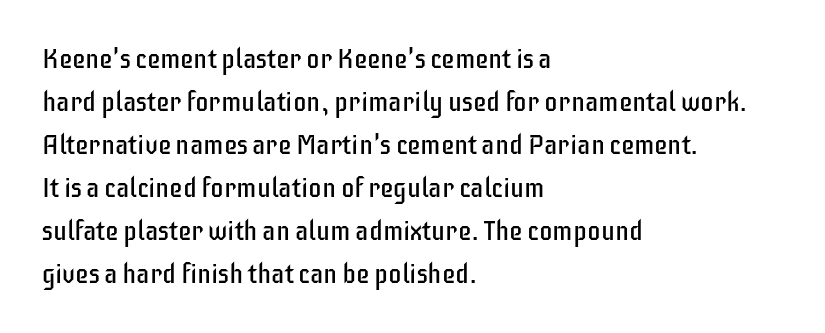
Line beginnings align vertically; line endings do not. Quick note: not italic, upright. No chunkiness to these letters — they're not bold. Default kerning and tracking; the words read as compact shapes.
